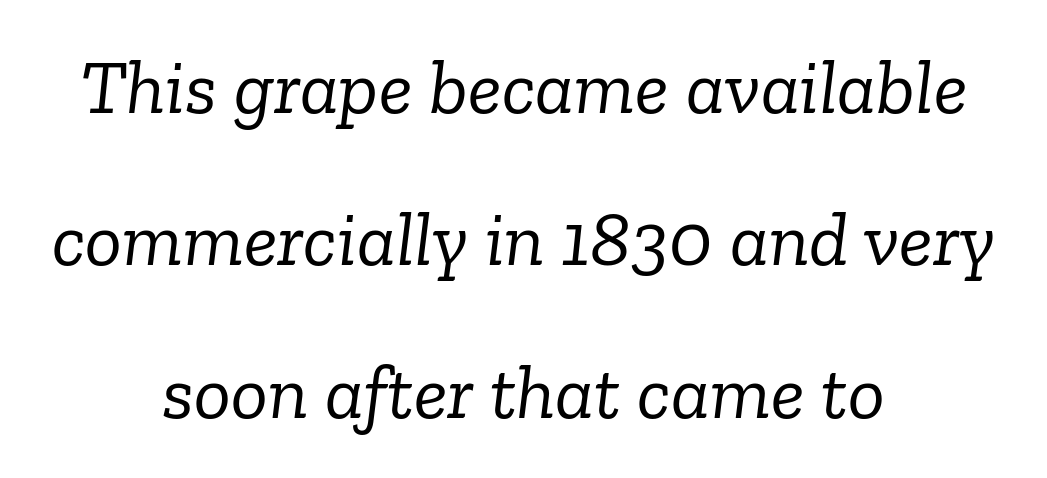
{"serif": "yes", "italic": "yes", "lean": "right", "slant_degrees": 6, "bold": "no", "weight": "light", "width": "normal", "stroke_contrast": "low", "x_height": "medium", "monospaced": "no", "underline": "no", "align": "center", "line_spacing": "loose", "line_spacing_ratio": 1.98, "letter_spacing": "normal", "letter_spacing_em": 0.0, "glyph_px": 77}
